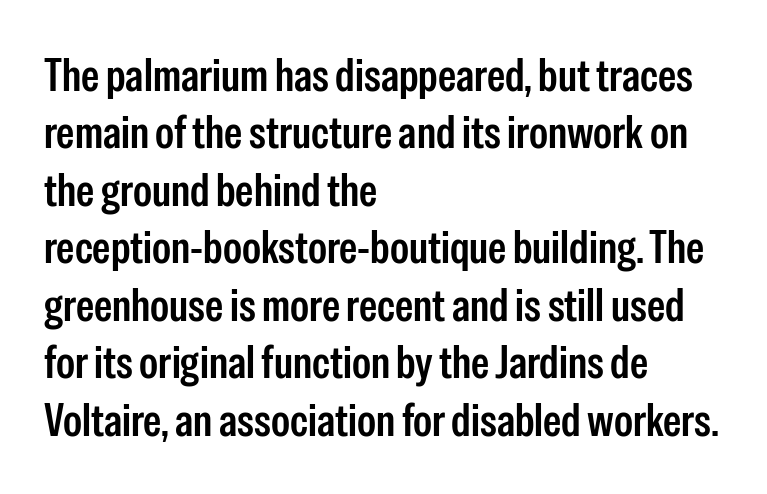
A normal amount of white space separates one row of letters from the next. Emphasis by weight is partial: semibold. The compositor pushed each line to the left boundary. The gap between lines stays unmarked. Letterform terminals end flat and unadorned throughout the passage. The line texture is even and compact thanks to regular tracking.
